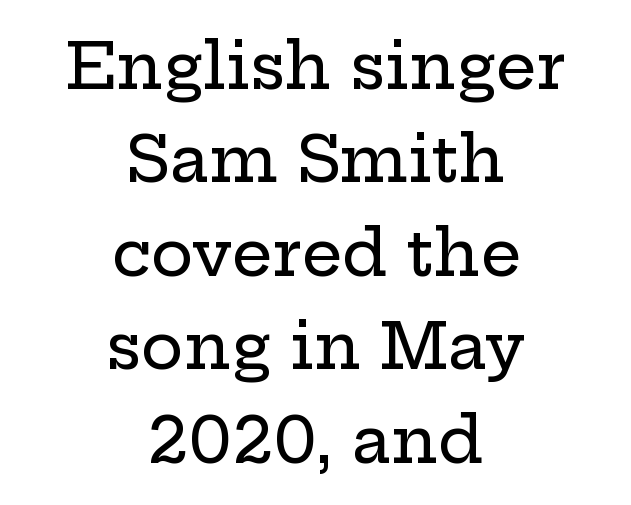
The image shows 64 px wide serif type, upright; set centered, normal line spacing (1.46x), normal letter spacing, not underlined; low stroke contrast and a medium x-height.
